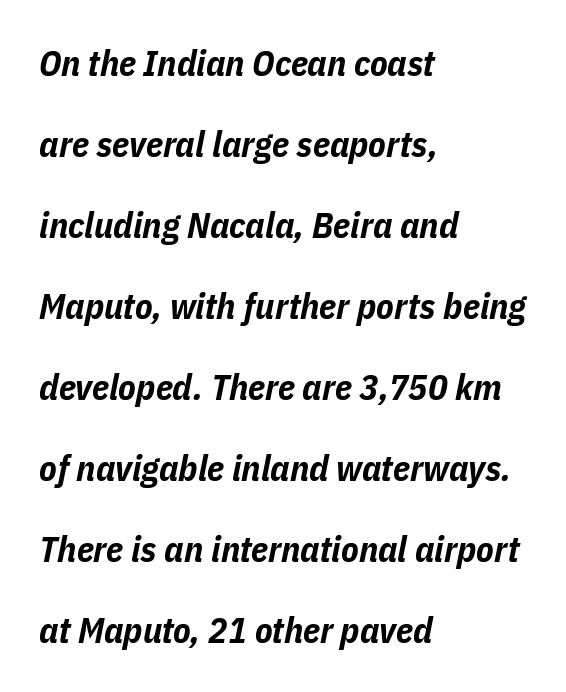
Q: Is the text bold? A: Yes.
Q: Is the text italic (slanted)? A: Yes, it leans right by about 11 degrees.
Q: Is the text underlined? A: No.
Q: How is the paragraph aligned? A: Left-aligned.
Q: Is the spacing between letters normal or unusually wide? A: Normal.
Q: Is the spacing between lines tight, normal or loose? A: Loose.
Q: Width (condensed, normal, or wide)? A: Condensed.
Q: Stroke contrast? A: Low.
Q: x-height? A: Medium.
Q: Monospaced? A: No.
